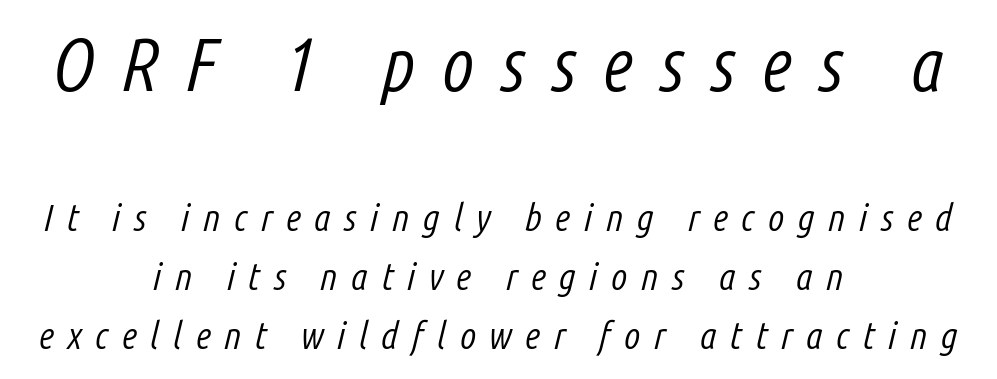
The text carries the slant typical of an italic or oblique font. The letters in the upper block stand taller than those in the block below. This sample has the flowing, uneven cadence of proportional lettering. No letter is thick-stroked: the sample isn't bold.
